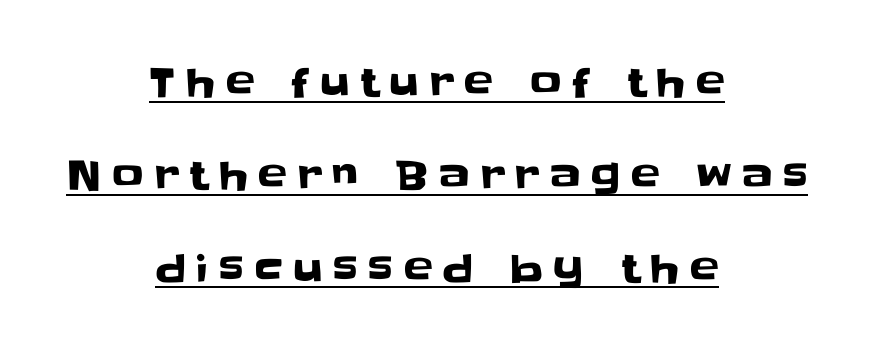
The image shows 39 px sans-serif type, upright; set centered, loose line spacing (2.38x), unusually wide letter spacing (+0.27 em), underlined; low stroke contrast and a large x-height.
